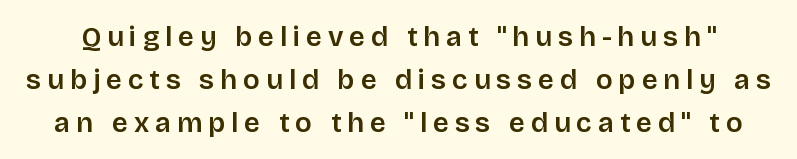
{"serif": "no", "italic": "no", "width": "normal", "stroke_contrast": "low", "x_height": "large", "monospaced": "no", "underline": "no", "line_spacing": "normal", "line_spacing_ratio": 1.53, "letter_spacing": "wide", "letter_spacing_em": 0.21, "glyph_px": 28}
